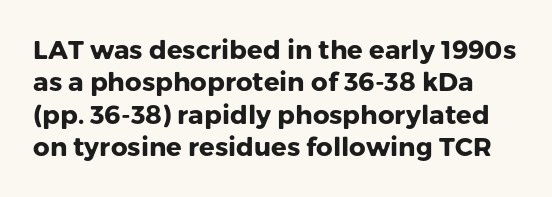
{"italic": "no", "bold": "yes", "underline": "no", "line_spacing": "normal", "line_spacing_ratio": 1.25, "letter_spacing": "normal", "letter_spacing_em": 0.0, "glyph_px": 26}
